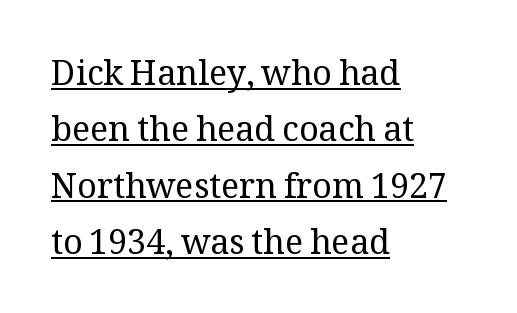
Short note: letters normally spaced. Each line of the rendering has a horizontal stroke beneath the glyphs. Varying glyph widths throughout — classic text-font behaviour. The specimen reads as upright at a glance.
